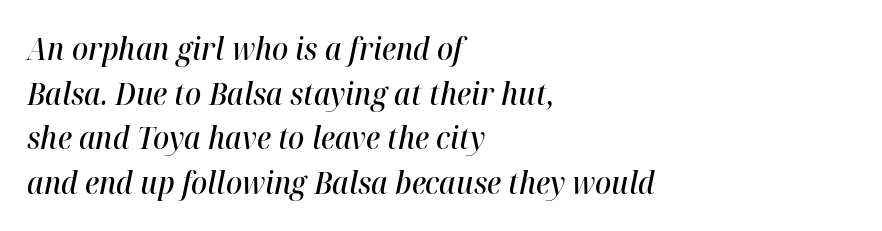
The image shows 30 px semibold type, italic (leaning right); set left-aligned, normal line spacing (1.49x), normal letter spacing, not underlined; high stroke contrast and a medium x-height.
